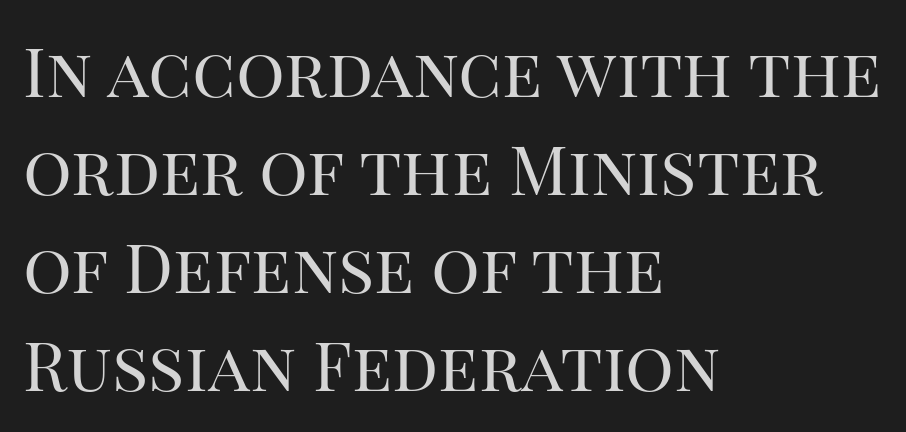
The image shows 68 px regular-weight serif type, upright; set left-aligned, normal line spacing (1.44x), normal letter spacing, not underlined; high stroke contrast and a large x-height.
